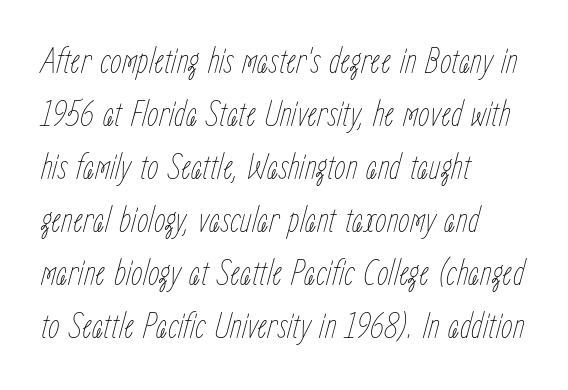
The image shows 37 px thin, condensed type, italic (leaning right); set left-aligned, normal line spacing (1.43x), normal letter spacing, not underlined; low stroke contrast and a medium x-height.
